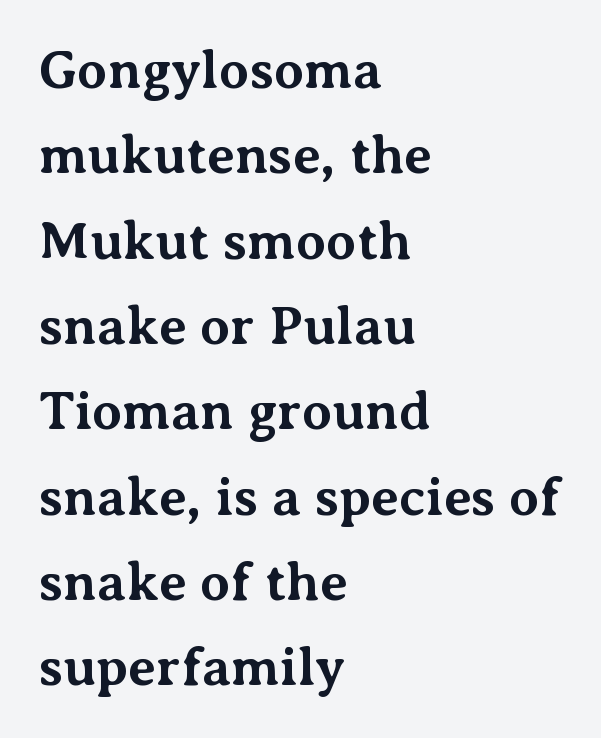
{"serif": "yes", "italic": "no", "bold": "yes", "weight": "bold", "width": "normal", "stroke_contrast": "medium", "x_height": "medium", "monospaced": "no", "underline": "no", "align": "left", "line_spacing": "normal", "line_spacing_ratio": 1.58, "letter_spacing": "normal", "letter_spacing_em": 0.0, "glyph_px": 54}
